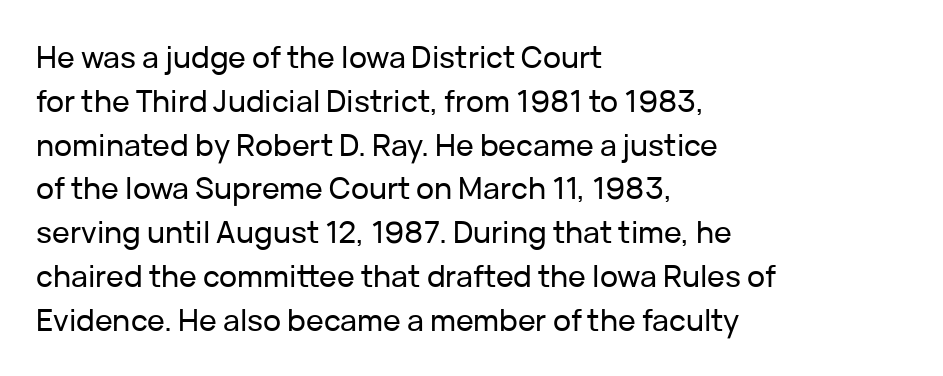
The image shows 30 px sans-serif type, upright; set left-aligned, normal line spacing (1.46x), normal letter spacing, not underlined; low stroke contrast and a medium x-height.
